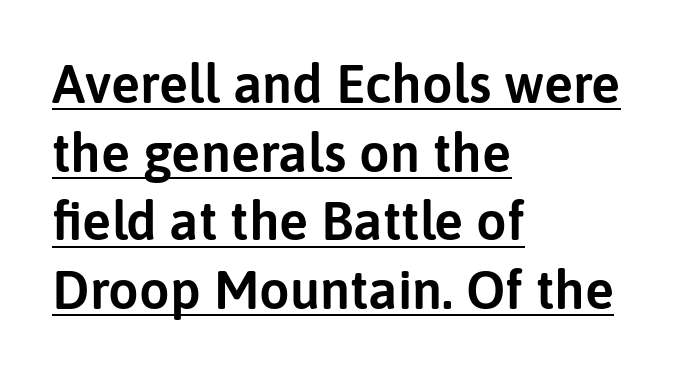
The face used here is rendered with its standard letterfit. Varying glyph widths throughout — classic text-font behaviour. The sample's only ornament is a line tracing under the words. This is the regular roman posture of the typeface. The glyphs in this specimen are sans serif. Leading matches the norm, producing a regular column.
